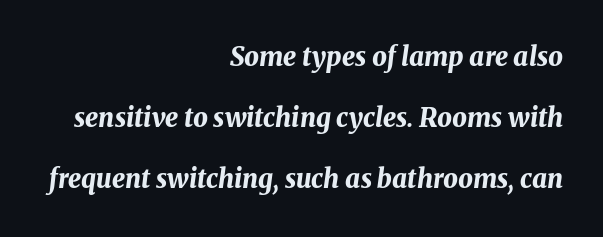
{"italic": "yes", "lean": "right", "slant_degrees": 8, "bold": "yes", "underline": "no", "align": "right", "line_spacing": "loose", "line_spacing_ratio": 2.35, "letter_spacing": "normal", "letter_spacing_em": 0.0, "glyph_px": 26}
